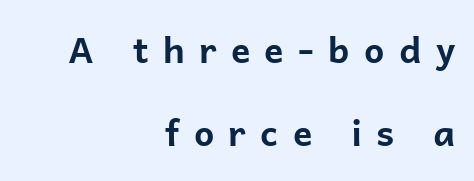
{"serif": "no", "italic": "no", "bold": "yes", "weight": "bold", "width": "normal", "stroke_contrast": "low", "x_height": "medium", "monospaced": "no", "underline": "no", "align": "right", "line_spacing": "loose", "line_spacing_ratio": 2.31, "letter_spacing": "wide", "letter_spacing_em": 0.4, "glyph_px": 36}
